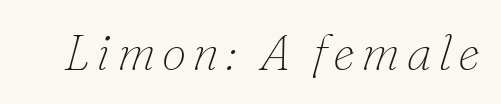
Q: Is the text bold? A: No.
Q: Is the text italic (slanted)? A: Yes, it leans right by about 16 degrees.
Q: Is the typeface a serif or a sans-serif typeface? A: Serif.
Q: Is the text underlined? A: No.
Q: Width (condensed, normal, or wide)? A: Normal.
Q: Stroke contrast? A: Low.
Q: x-height? A: Small.
Q: Monospaced? A: No.
